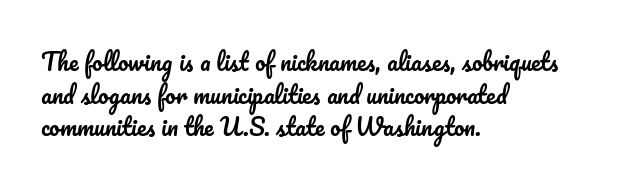
All the whitespace from short lines collects on the right. Standard letterfit; no display-style spreading of the glyphs. The area under the type is left untouched. If you measured baseline to baseline, you'd find a middling distance.
